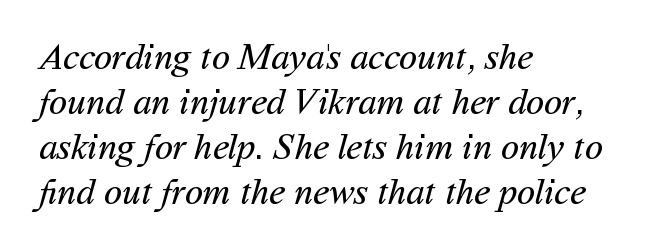
{"serif": "no", "bold": "no", "weight": "regular", "width": "normal", "stroke_contrast": "medium", "x_height": "medium", "monospaced": "no", "underline": "no", "align": "left", "line_spacing_ratio": 1.22, "letter_spacing": "normal", "letter_spacing_em": 0.0, "glyph_px": 37}
